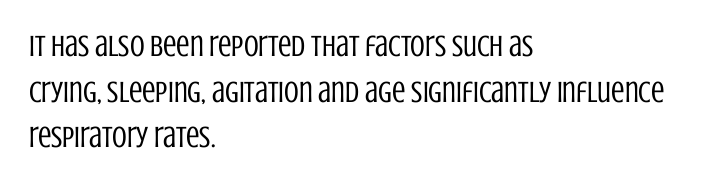
The image shows 30 px regular-weight, condensed sans-serif type, upright; set left-aligned, normal line spacing (1.52x), normal letter spacing, not underlined; low stroke contrast and a large x-height.
